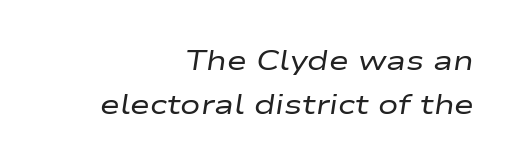
{"italic": "yes", "lean": "right", "slant_degrees": 9, "bold": "no", "underline": "no", "align": "right", "line_spacing": "normal", "line_spacing_ratio": 1.63, "letter_spacing": "normal", "letter_spacing_em": 0.0, "glyph_px": 27}
